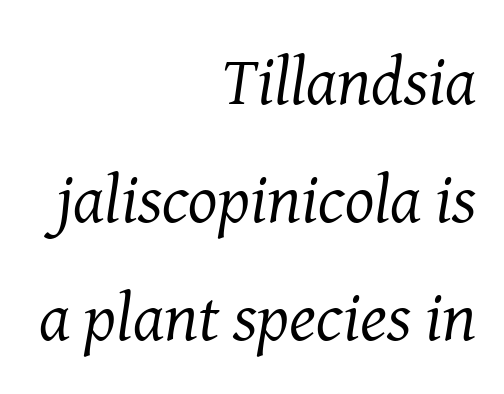
Q: Is the text bold? A: No.
Q: Is the text italic (slanted)? A: Yes, it leans right by about 8 degrees.
Q: Is the typeface a serif or a sans-serif typeface? A: Serif.
Q: Is the text underlined? A: No.
Q: How is the paragraph aligned? A: Right-aligned.
Q: Is the spacing between letters normal or unusually wide? A: Normal.
Q: Width (condensed, normal, or wide)? A: Normal.
Q: Stroke contrast? A: Medium.
Q: x-height? A: Medium.
Q: Monospaced? A: No.
